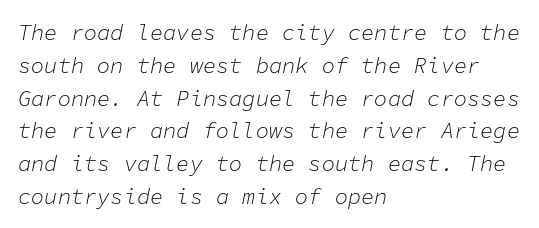
Q: Is the text bold? A: No.
Q: Is the text italic (slanted)? A: Yes, it leans right by about 11 degrees.
Q: Is the text underlined? A: No.
Q: How is the paragraph aligned? A: Left-aligned.
Q: Is the spacing between letters normal or unusually wide? A: Normal.
Q: Is the spacing between lines tight, normal or loose? A: Normal.
